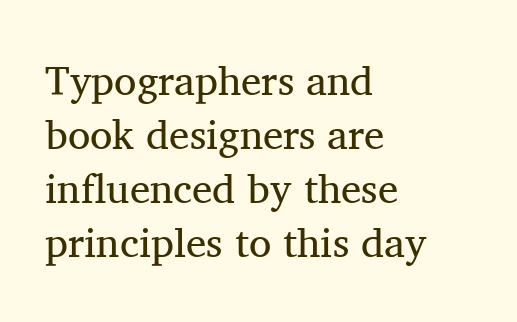
The image shows 41 px regular-weight serif type, upright; set left-aligned, normal line spacing (1.32x), normal letter spacing, not underlined; medium stroke contrast and a medium x-height.
